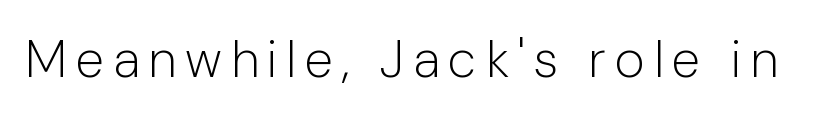
Has an underline been added? It has not. Ink coverage per letter is moderate at most. Every character sits straight up, as roman type does. Varying glyph widths throughout — classic text-font behaviour. The text was rendered using a sans face with plain stroke endings.
